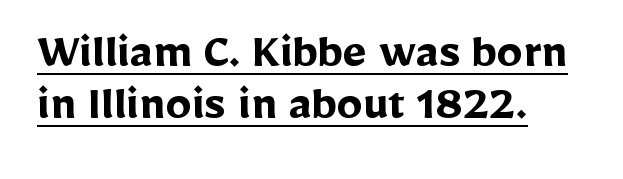
Q: Is the text bold? A: Yes.
Q: Is the text italic (slanted)? A: No, it is upright.
Q: Is the typeface a serif or a sans-serif typeface? A: Sans-serif.
Q: Is the text underlined? A: Yes.
Q: How is the paragraph aligned? A: Left-aligned.
Q: Is the spacing between letters normal or unusually wide? A: Normal.
Q: Is the spacing between lines tight, normal or loose? A: Tight.
Q: Width (condensed, normal, or wide)? A: Normal.
Q: Stroke contrast? A: Low.
Q: x-height? A: Medium.
Q: Monospaced? A: No.
